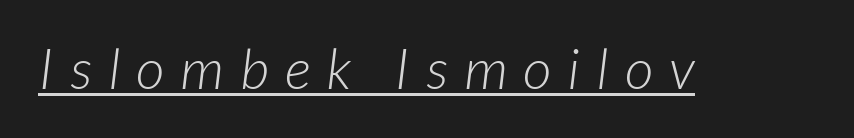
Q: Is the text bold? A: No.
Q: Is the typeface a serif or a sans-serif typeface? A: Sans-serif.
Q: Is the text underlined? A: Yes.
Q: Is the spacing between letters normal or unusually wide? A: Unusually wide.
Q: Width (condensed, normal, or wide)? A: Normal.
Q: Stroke contrast? A: Low.
Q: x-height? A: Medium.
Q: Monospaced? A: No.
